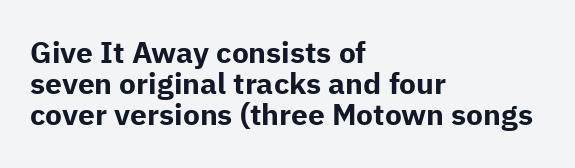
Q: Is the text bold? A: Yes.
Q: Is the text italic (slanted)? A: No, it is upright.
Q: Is the typeface a serif or a sans-serif typeface? A: Sans-serif.
Q: Is the text underlined? A: No.
Q: How is the paragraph aligned? A: Left-aligned.
Q: Is the spacing between letters normal or unusually wide? A: Normal.
Q: Is the spacing between lines tight, normal or loose? A: Tight.
Q: Width (condensed, normal, or wide)? A: Normal.
Q: Stroke contrast? A: Low.
Q: x-height? A: Medium.
Q: Monospaced? A: No.
